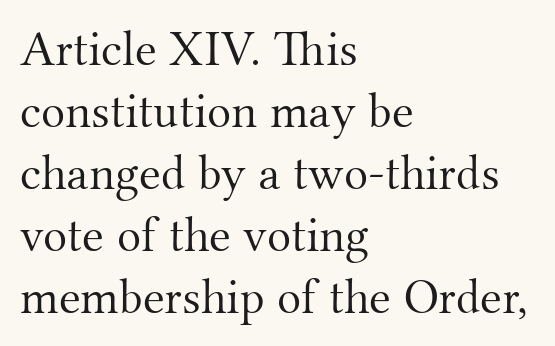
The image shows 50 px light serif type, upright; set left-aligned, line spacing 1.24x, normal letter spacing, not underlined; medium stroke contrast and a small x-height.
